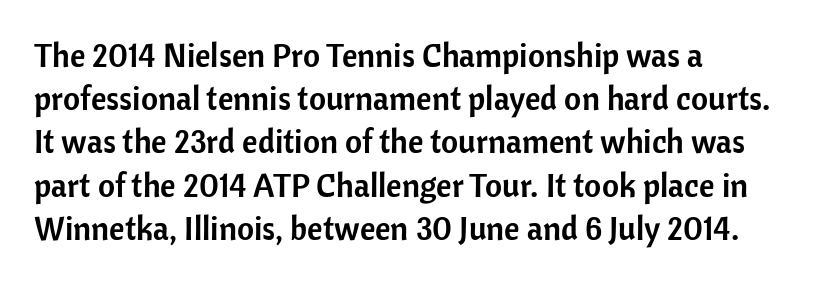
Q: Is the text italic (slanted)? A: No, it is upright.
Q: Is the typeface a serif or a sans-serif typeface? A: Sans-serif.
Q: Is the text underlined? A: No.
Q: How is the paragraph aligned? A: Left-aligned.
Q: Is the spacing between letters normal or unusually wide? A: Normal.
Q: Is the spacing between lines tight, normal or loose? A: Normal.
Q: Width (condensed, normal, or wide)? A: Normal.
Q: Stroke contrast? A: Low.
Q: x-height? A: Medium.
Q: Monospaced? A: No.
